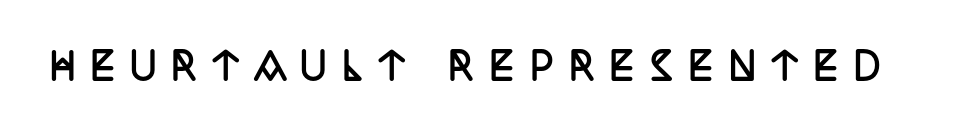
Is the type bold? Yes — the strokes are clearly thick and heavy. Note the varied advance widths — an 'i' is clearly narrower than an 'm'. This sample uses expanded letter spacing, leaving extra air between glyphs. Unlike a clean sans, this face finishes its strokes with serifs. A clean baseline with only descenders dipping below it.
